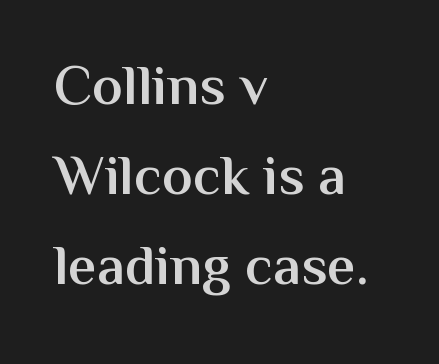
This rendering features lettering with no underline. Tracking here is standard; glyphs follow each other at the usual distance. Left-aligned paragraph, ragged on the right. This is the in-between weight designers call semibold or demi. Stroke terminals: plain, sans-serif.
